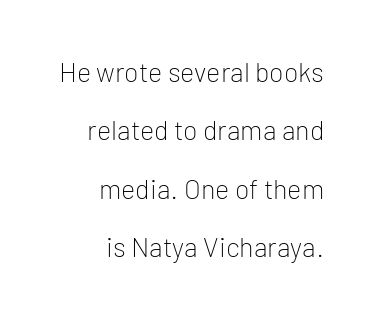
The foot of each line stays bare and open. Compared with typical paragraphs, the rows here are farther apart. Students, note that the glyphs here touch the page at normal intervals. Quick note: not italic, upright. The typesetter chose a ragged-left arrangement here.
